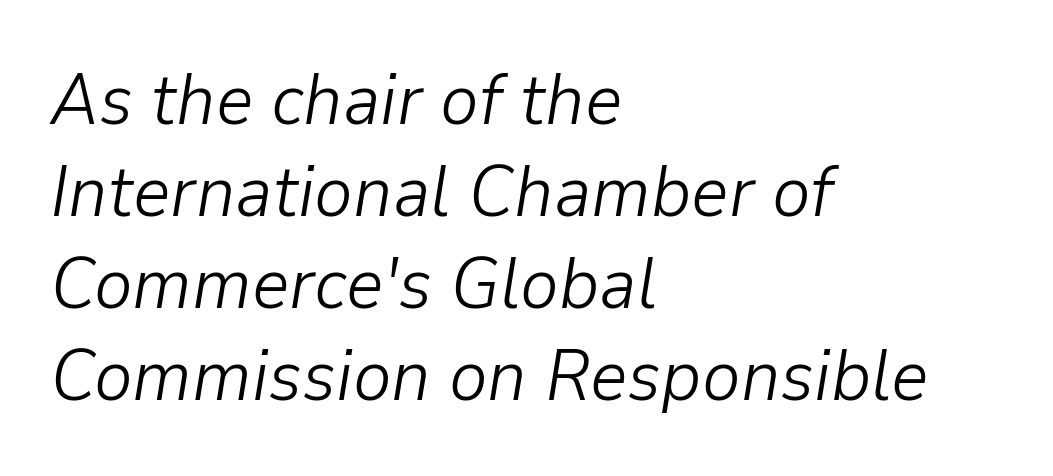
The image shows 73 px light type, italic (leaning right); set left-aligned, normal line spacing (1.26x), normal letter spacing, not underlined; low stroke contrast and a medium x-height.
